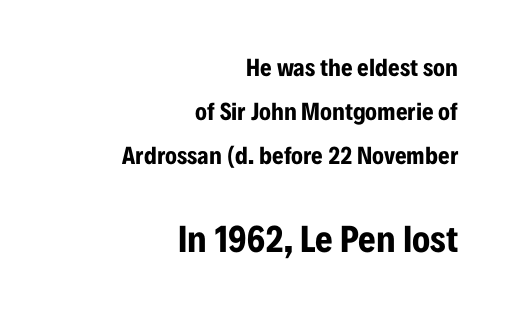
{"serif": "no", "italic": "no", "bold": "yes", "weight": "bold", "width": "condensed", "stroke_contrast": "low", "x_height": "medium", "monospaced": "no", "underline": "no", "align": "right", "line_spacing_ratio": 1.77, "letter_spacing": "normal", "letter_spacing_em": 0.0, "larger_block": "second", "size_ratio": 1.52, "glyph_px": 38}
